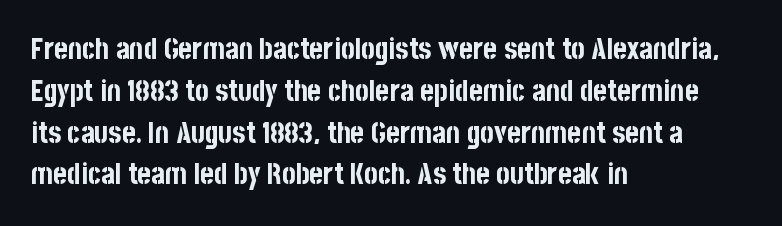
{"serif": "no", "italic": "no", "bold": "yes", "weight": "bold", "width": "condensed", "stroke_contrast": "low", "x_height": "large", "monospaced": "no", "underline": "no", "align": "left", "line_spacing": "normal", "line_spacing_ratio": 1.44, "letter_spacing": "normal", "letter_spacing_em": 0.0, "glyph_px": 29}
